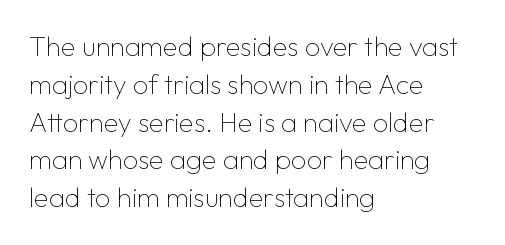
The image shows 27 px text type, upright; set left-aligned, normal line spacing (1.4x), normal letter spacing, not underlined.
